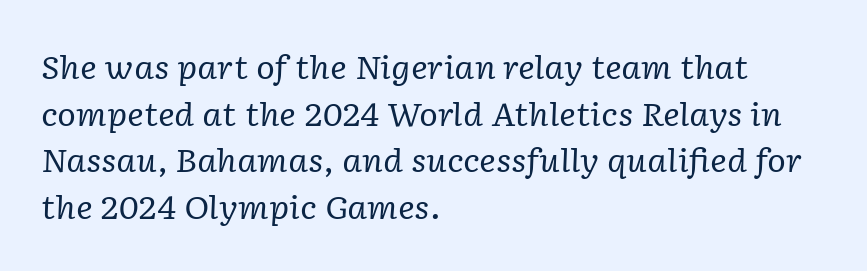
Q: Is the text bold? A: No.
Q: Is the text italic (slanted)? A: Yes, it leans right by about 2 degrees.
Q: Is the typeface a serif or a sans-serif typeface? A: Serif.
Q: Is the text underlined? A: No.
Q: How is the paragraph aligned? A: Left-aligned.
Q: Is the spacing between letters normal or unusually wide? A: Normal.
Q: Is the spacing between lines tight, normal or loose? A: Normal.
Q: Width (condensed, normal, or wide)? A: Normal.
Q: Stroke contrast? A: Low.
Q: x-height? A: Medium.
Q: Monospaced? A: No.
